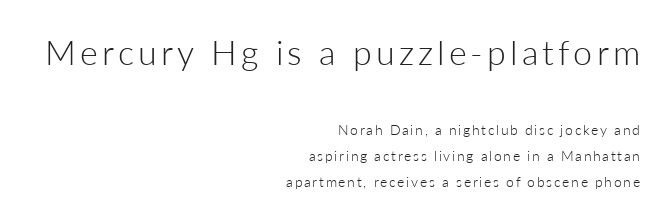
The image shows 34 px light sans-serif type, upright; set right-aligned, line spacing 1.85x, not underlined; the first (top) block is 2.43x larger; low stroke contrast and a medium x-height.
